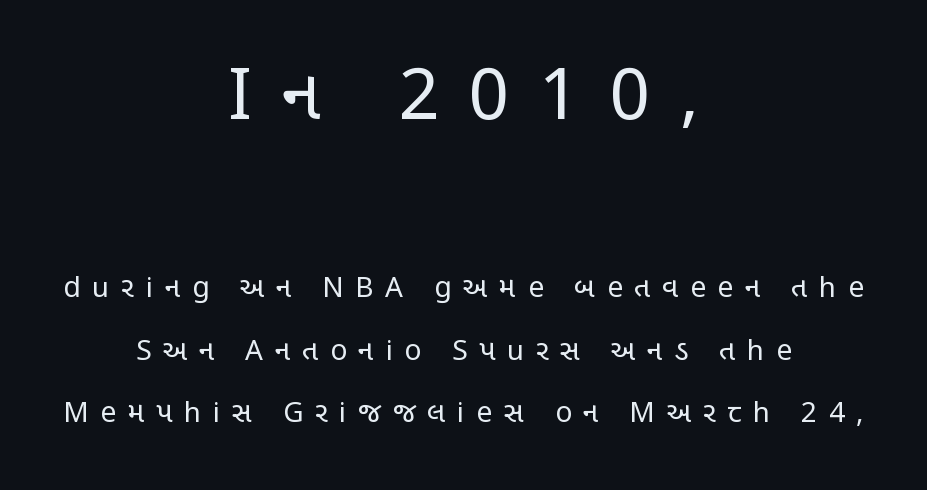
Q: Is the text bold? A: No.
Q: Is the text italic (slanted)? A: No, it is upright.
Q: Is the typeface a serif or a sans-serif typeface? A: Sans-serif.
Q: Is the text underlined? A: No.
Q: How is the paragraph aligned? A: Centered.
Q: Is the spacing between letters normal or unusually wide? A: Unusually wide.
Q: Is the spacing between lines tight, normal or loose? A: Loose.
Q: Which block of text is set in a larger size, the first (top) or the second (bottom)? A: The first (top) one.
Q: Width (condensed, normal, or wide)? A: Condensed.
Q: Stroke contrast? A: Low.
Q: x-height? A: Large.
Q: Monospaced? A: No.
